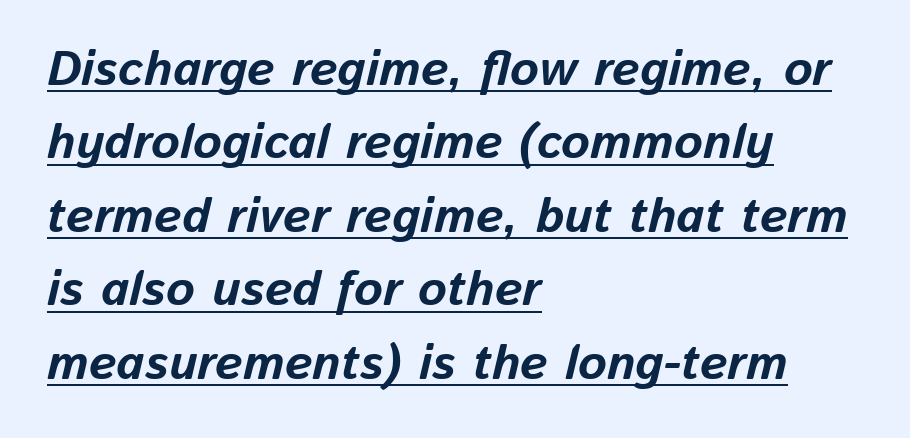
In terms of weight, the rendering is a true, heavy bold. Underline: present. Interline gaps are of average width in this sample. In terms of posture, this sample is oblique. The rag falls on the right side of this text block. The face used here is rendered with its standard letterfit.
